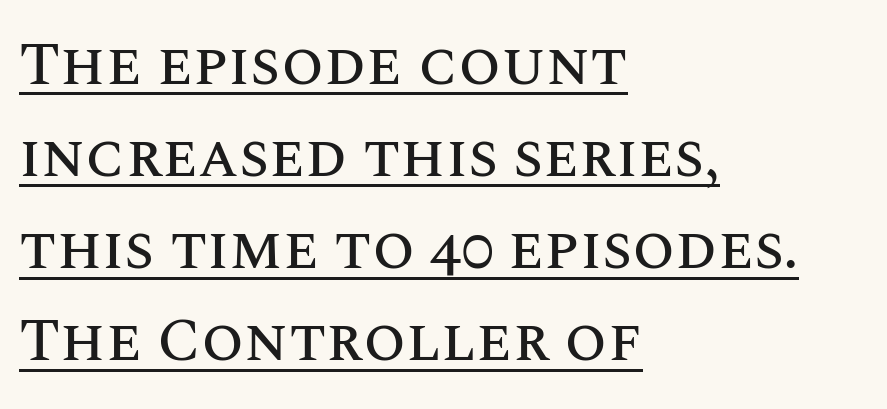
{"italic": "no", "width": "normal", "stroke_contrast": "medium", "x_height": "large", "monospaced": "no", "underline": "yes", "align": "left", "line_spacing": "normal", "line_spacing_ratio": 1.51, "letter_spacing": "normal", "letter_spacing_em": 0.0, "glyph_px": 61}
